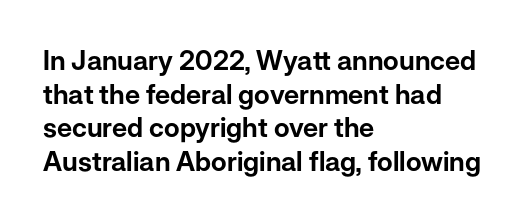
This is the regular roman posture of the typeface. Does extra space separate the letters? No, they use regular spacing. One-word summary of the alignment: left. How would I describe the line gaps? Plain and ordinary.
